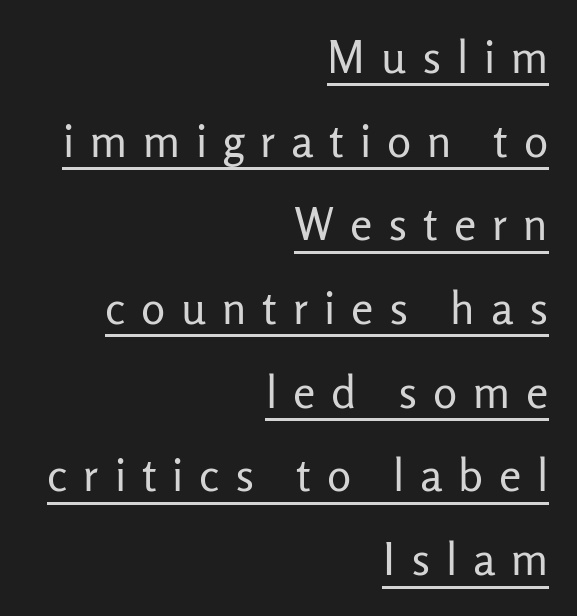
The image shows 45 px regular-weight sans-serif type, upright; set right-aligned, line spacing 1.86x, unusually wide letter spacing (+0.35 em), underlined; low stroke contrast and a medium x-height.
